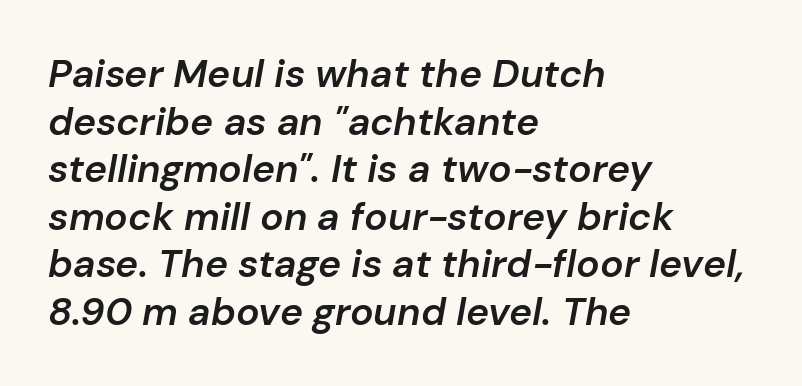
The image shows 39 px semibold type, italic (leaning right); set left-aligned, line spacing 1.22x, normal letter spacing, not underlined; low stroke contrast and a medium x-height.
